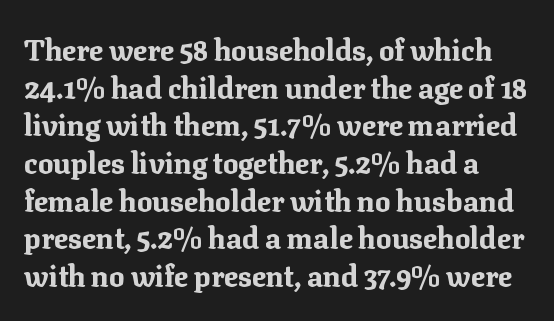
The image shows 29 px bold serif type, upright; set left-aligned, normal line spacing (1.3x), normal letter spacing, not underlined; medium stroke contrast and a medium x-height.
